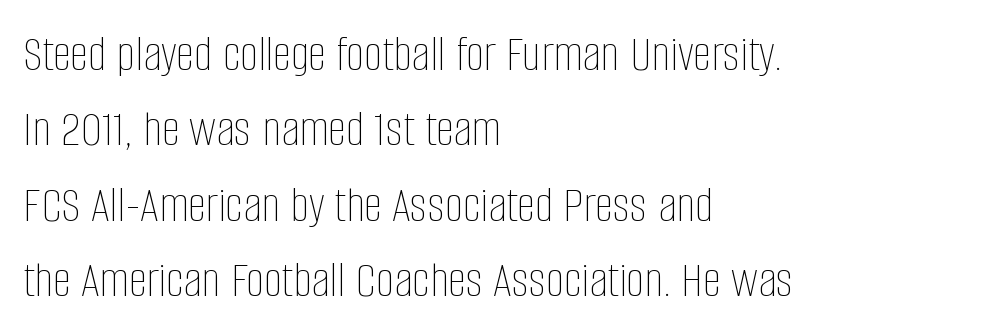
{"italic": "no", "bold": "no", "weight": "thin", "width": "condensed", "stroke_contrast": "low", "x_height": "large", "monospaced": "no", "underline": "no", "align": "left", "line_spacing": "normal", "line_spacing_ratio": 1.45, "letter_spacing": "normal", "letter_spacing_em": 0.0, "glyph_px": 52}
